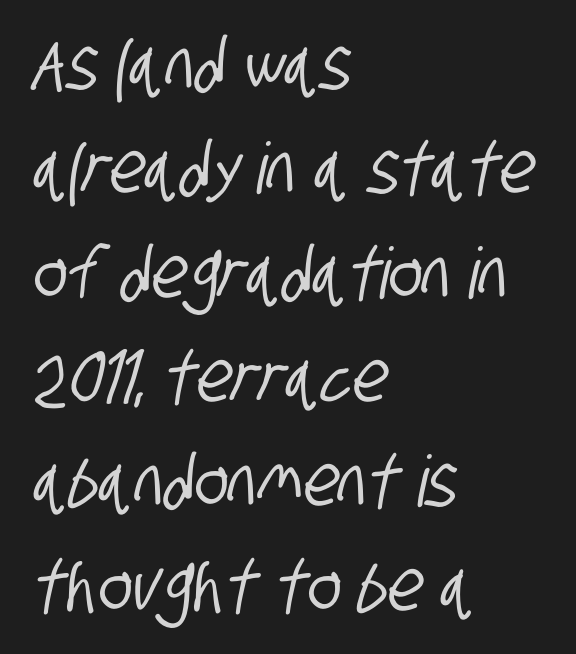
Q: Is the typeface a serif or a sans-serif typeface? A: Sans-serif.
Q: Is the text underlined? A: No.
Q: How is the paragraph aligned? A: Left-aligned.
Q: Is the spacing between letters normal or unusually wide? A: Normal.
Q: Is the spacing between lines tight, normal or loose? A: Normal.
Q: Width (condensed, normal, or wide)? A: Condensed.
Q: Stroke contrast? A: Low.
Q: x-height? A: Large.
Q: Monospaced? A: No.
